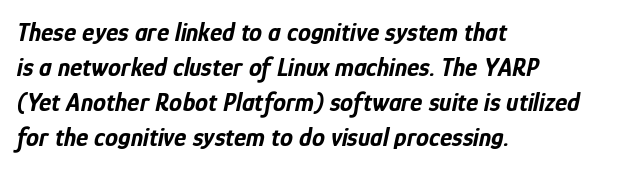
The image shows 26 px bold type, italic (leaning right); set left-aligned, normal line spacing (1.35x), normal letter spacing, not underlined.
